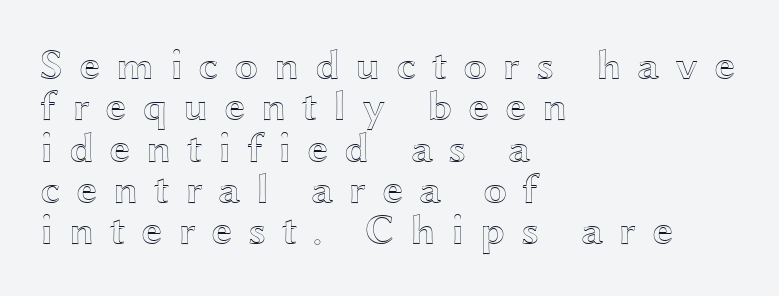
Each letter keeps its own natural width here, so spacing adapts to shape. Successive baselines arrive quickly, one right under another. The space beneath each line is pristine and unruled. Every stem runs plumb, perpendicular to the baseline.
